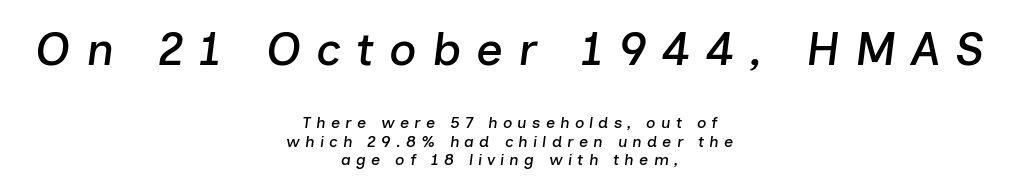
Quick note: italic. Only glyphs here, with clear space below each row. Do the characters align in a grid? No, the font is proportional. The horizontal fit of the characters is loose and conspicuously gappy. The lines in this sample share a center point and differ in where they start and stop. Large over small — that's the arrangement of the two blocks here.
